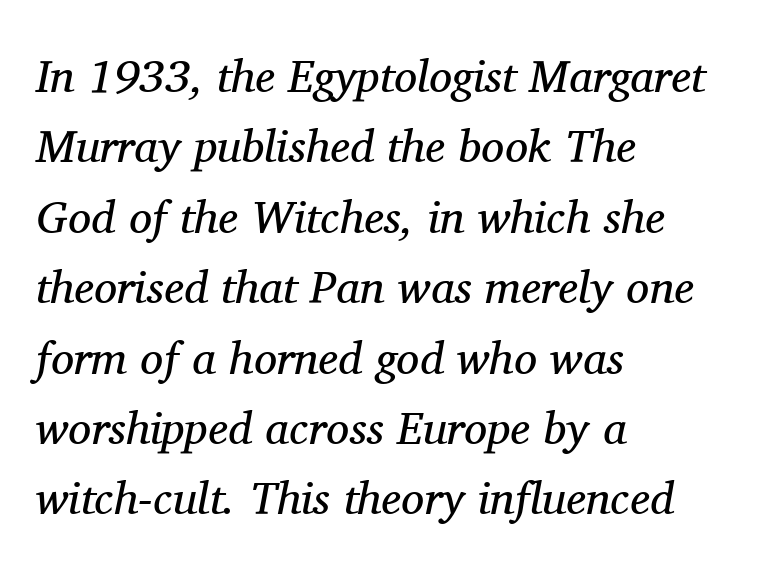
The image shows 46 px regular-weight serif type, italic (leaning right); set left-aligned, normal line spacing (1.53x), normal letter spacing, not underlined; medium stroke contrast and a medium x-height.
